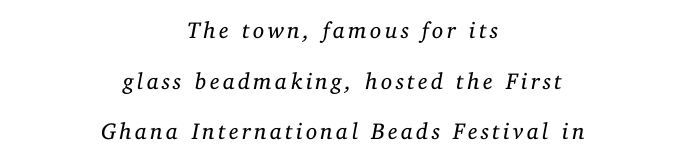
Q: Is the text bold? A: No.
Q: Is the text italic (slanted)? A: Yes, it leans right by about 11 degrees.
Q: Is the text underlined? A: No.
Q: How is the paragraph aligned? A: Centered.
Q: Is the spacing between lines tight, normal or loose? A: Loose.
